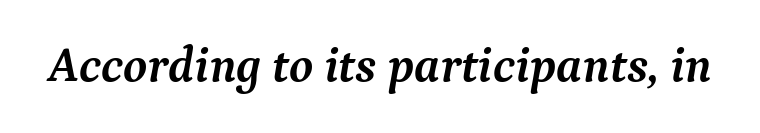
{"serif": "yes", "italic": "yes", "lean": "right", "slant_degrees": 9, "bold": "yes", "weight": "semibold", "width": "normal", "stroke_contrast": "medium", "x_height": "medium", "monospaced": "no", "underline": "no", "letter_spacing": "normal", "letter_spacing_em": 0.0, "glyph_px": 49}
